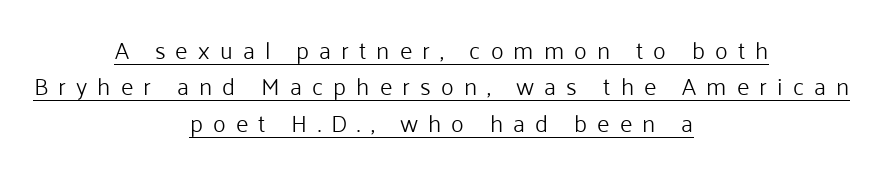
The image shows 24 px text type, upright; set centered, normal line spacing (1.52x), unusually wide letter spacing (+0.42 em), underlined.
